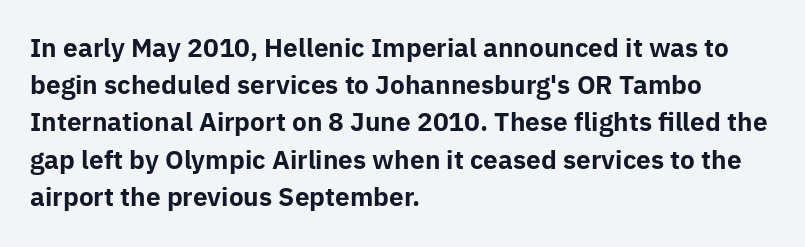
The image shows 25 px bold type, upright; set left-aligned, normal line spacing (1.49x), normal letter spacing, not underlined.
